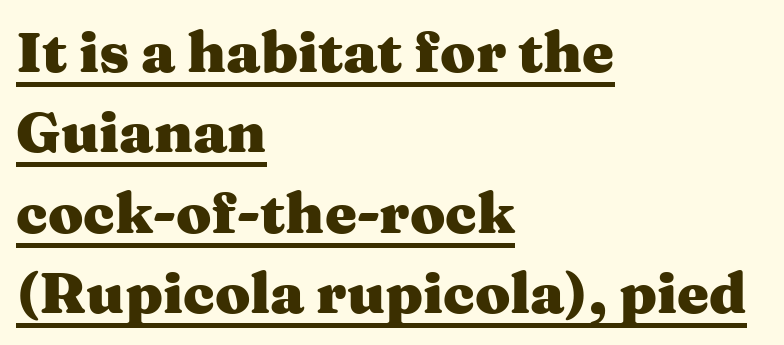
The image shows 57 px heavy, wide serif type, upright; set left-aligned, normal line spacing (1.41x), normal letter spacing, underlined; medium stroke contrast and a medium x-height.
